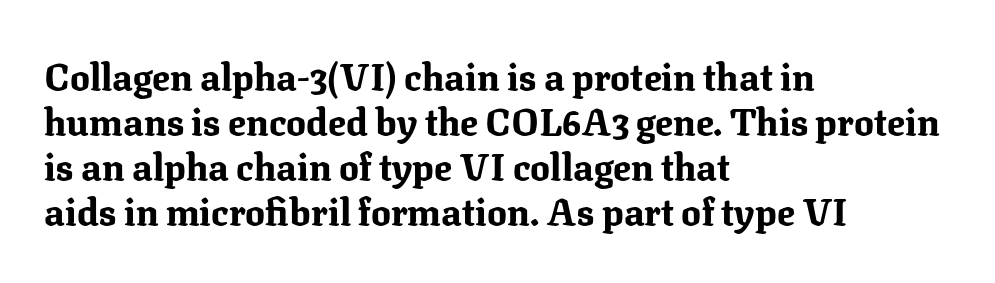
{"serif": "yes", "italic": "no", "bold": "yes", "weight": "bold", "width": "normal", "stroke_contrast": "medium", "x_height": "medium", "monospaced": "no", "underline": "no", "align": "left", "line_spacing_ratio": 1.22, "letter_spacing": "normal", "letter_spacing_em": 0.0, "glyph_px": 37}
